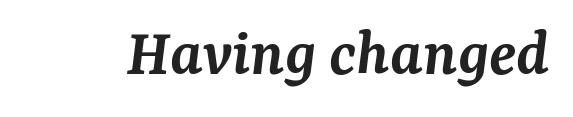
Each letter keeps its own natural width here, so spacing adapts to shape. A semibold gives these letters moderate extra thickness, short of bold. If you drew a line through each stem, it would be angled. The designer went with a serif here, giving each stem small feet.
